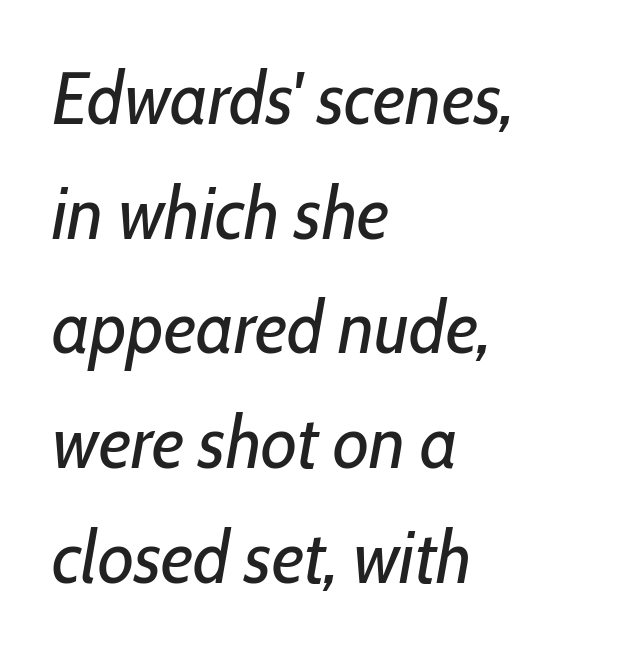
The gap between lines stays unmarked. Observe the lean: these are italic letterforms. The gaps between neighbouring characters are ordinary and unremarkable. Varying glyph widths throughout — classic text-font behaviour.
